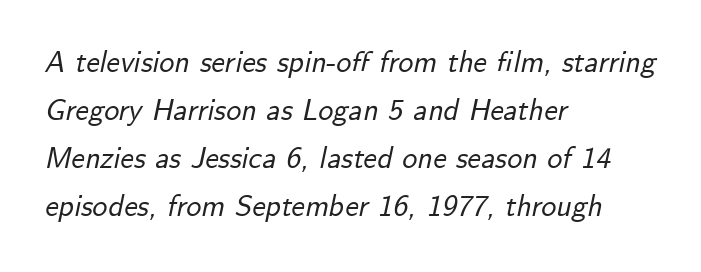
Q: Is the text italic (slanted)? A: Yes, it leans right by about 12 degrees.
Q: Is the text underlined? A: No.
Q: How is the paragraph aligned? A: Left-aligned.
Q: Is the spacing between letters normal or unusually wide? A: Normal.
Q: Is the spacing between lines tight, normal or loose? A: Normal.
Q: Width (condensed, normal, or wide)? A: Normal.
Q: Stroke contrast? A: Low.
Q: x-height? A: Small.
Q: Monospaced? A: No.
